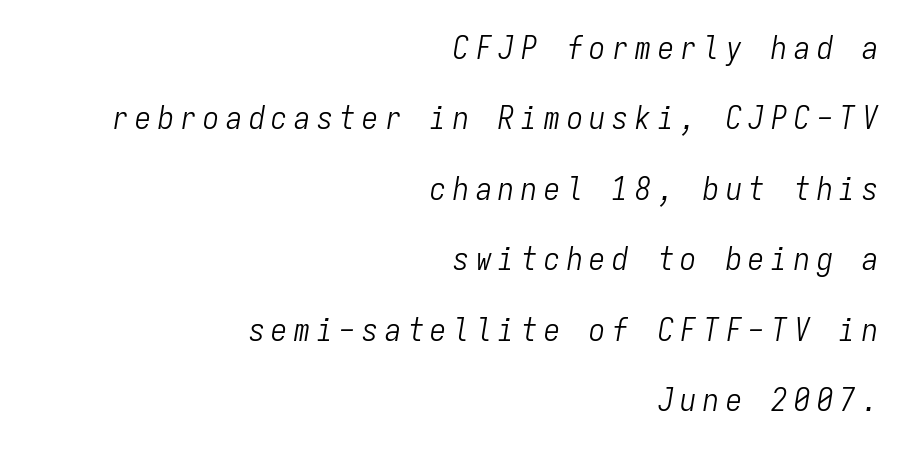
Yep, that's italic — everything's leaning. Interline gaps are noticeably wide in this sample. Vertical stems look standard width or narrower in stroke. Looks like terminal output: every glyph gets an equal slot.
